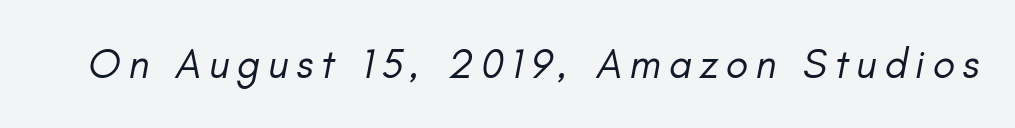
Q: Is the text bold? A: No.
Q: Is the text italic (slanted)? A: Yes, it leans right by about 11 degrees.
Q: Is the text underlined? A: No.
Q: Width (condensed, normal, or wide)? A: Normal.
Q: Stroke contrast? A: Low.
Q: x-height? A: Small.
Q: Monospaced? A: No.
